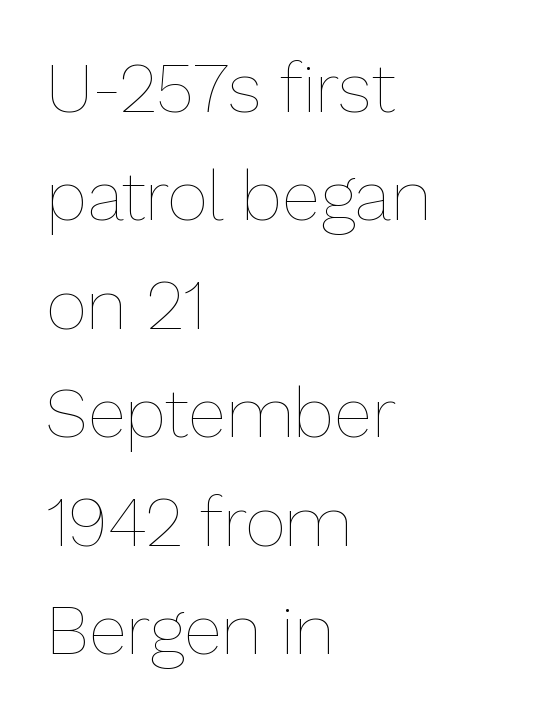
{"italic": "no", "bold": "no", "weight": "thin", "width": "normal", "stroke_contrast": "low", "x_height": "medium", "monospaced": "no", "underline": "no", "align": "left", "line_spacing": "normal", "line_spacing_ratio": 1.55, "letter_spacing": "normal", "letter_spacing_em": 0.0, "glyph_px": 70}
